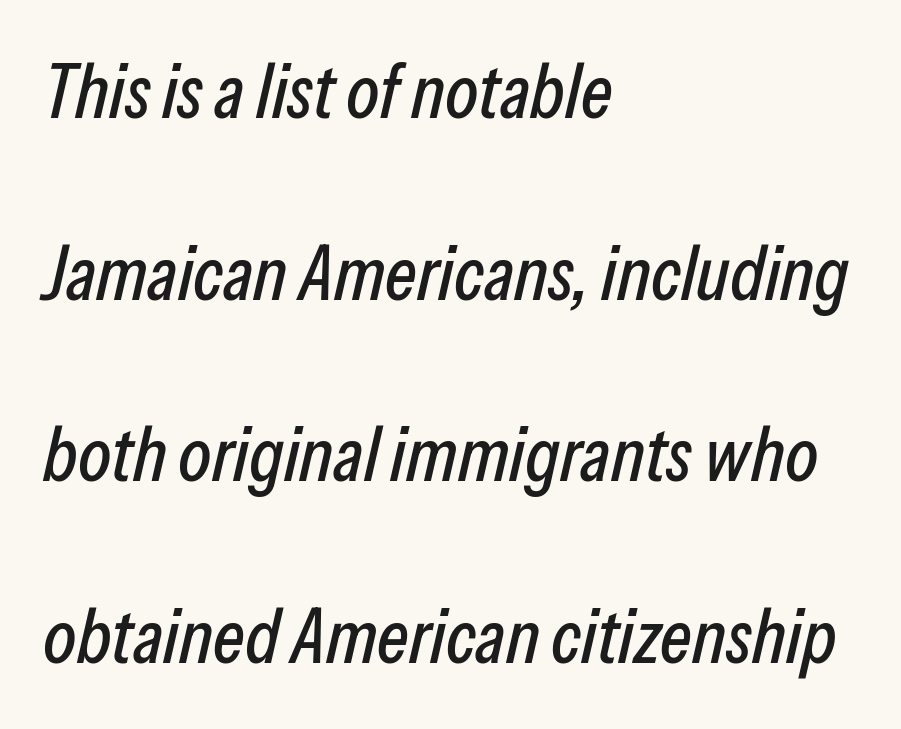
Q: Is the text italic (slanted)? A: Yes, it leans right by about 13 degrees.
Q: Is the text underlined? A: No.
Q: How is the paragraph aligned? A: Left-aligned.
Q: Is the spacing between letters normal or unusually wide? A: Normal.
Q: Is the spacing between lines tight, normal or loose? A: Loose.
Q: Width (condensed, normal, or wide)? A: Condensed.
Q: Stroke contrast? A: Low.
Q: x-height? A: Medium.
Q: Monospaced? A: No.
